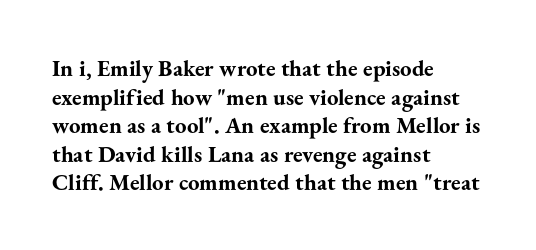
Every character sits straight up, as roman type does. Stroke thickness is high; the sample reads as a true bold. Inter-character spacing is left at the font's built-in metrics. Casual observation: everything's shoved over to the left. The specimen omits any rule beneath the text block's lines.
